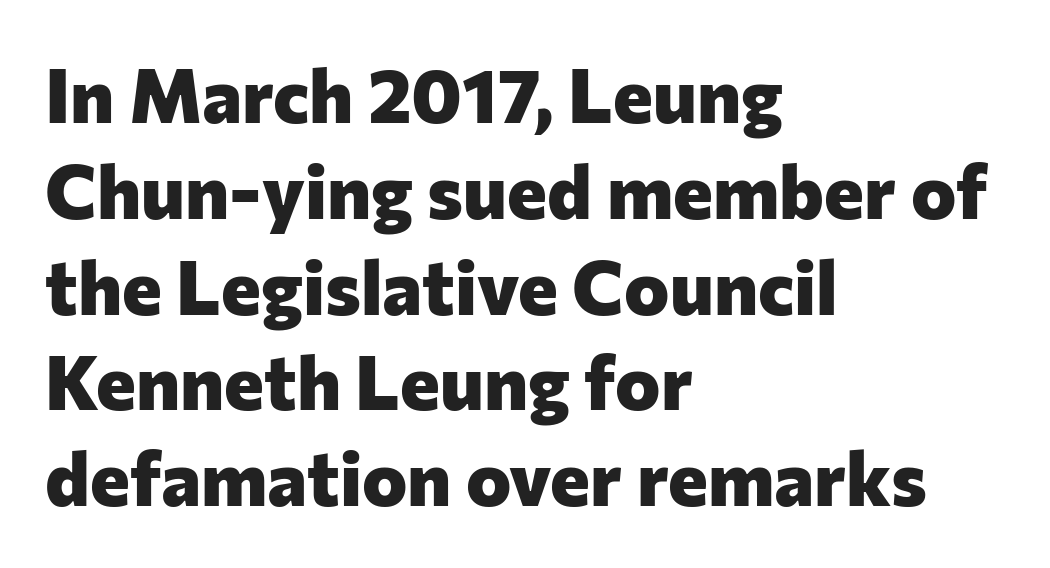
Q: Is the text bold? A: Yes.
Q: Is the text italic (slanted)? A: No, it is upright.
Q: Is the typeface a serif or a sans-serif typeface? A: Sans-serif.
Q: Is the text underlined? A: No.
Q: How is the paragraph aligned? A: Left-aligned.
Q: Is the spacing between letters normal or unusually wide? A: Normal.
Q: Is the spacing between lines tight, normal or loose? A: Normal.
Q: Width (condensed, normal, or wide)? A: Normal.
Q: Stroke contrast? A: Low.
Q: x-height? A: Medium.
Q: Monospaced? A: No.
